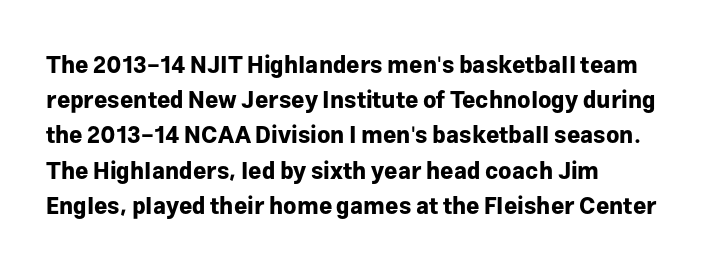
Q: Is the text bold? A: Yes.
Q: Is the text italic (slanted)? A: No, it is upright.
Q: Is the text underlined? A: No.
Q: How is the paragraph aligned? A: Left-aligned.
Q: Is the spacing between letters normal or unusually wide? A: Normal.
Q: Is the spacing between lines tight, normal or loose? A: Normal.
